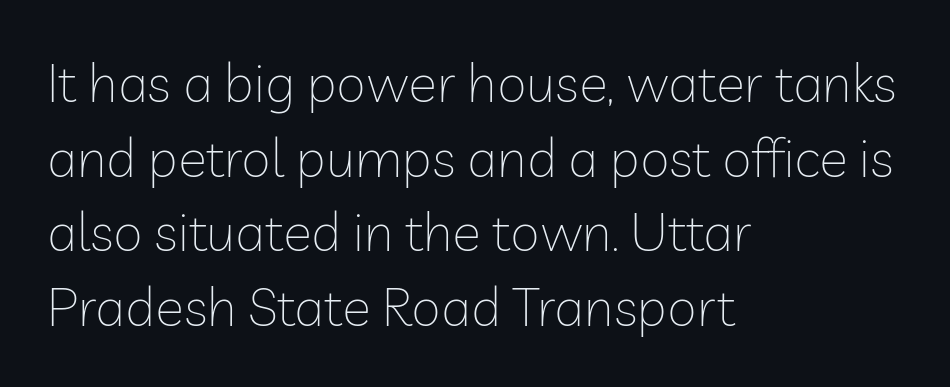
The tracking reads as untouched default to a designer's eye. You could not count columns in this text — the font is proportionally spaced. Leading: standard. The glyphs in this specimen are sans serif.
